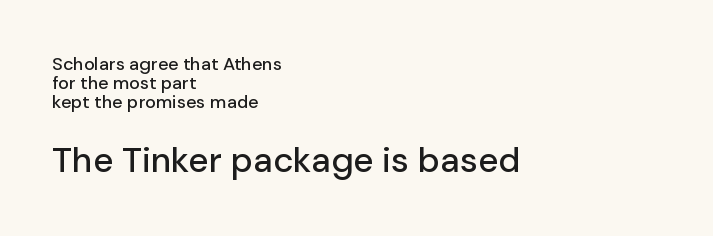
{"serif": "no", "italic": "no", "width": "normal", "stroke_contrast": "low", "x_height": "medium", "monospaced": "no", "underline": "no", "align": "left", "line_spacing": "tight", "line_spacing_ratio": 1.06, "letter_spacing": "normal", "letter_spacing_em": 0.0, "larger_block": "second", "size_ratio": 1.94, "glyph_px": 35}
